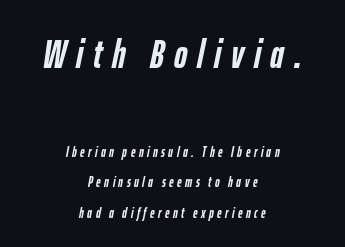
The image shows 40 px semibold, condensed type, italic (leaning right); set centered, loose line spacing (2.17x), unusually wide letter spacing (+0.25 em), not underlined; the first (top) block is 2.86x larger; low stroke contrast and a medium x-height.
